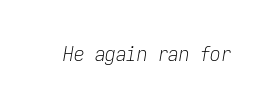
Q: Is the text bold? A: No.
Q: Is the text italic (slanted)? A: Yes, it leans right by about 9 degrees.
Q: Is the text underlined? A: No.
Q: Is the spacing between letters normal or unusually wide? A: Normal.
